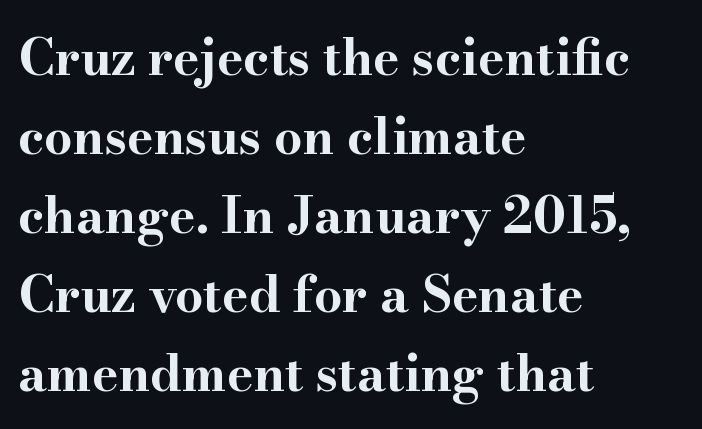
The image shows 50 px bold, wide serif type, upright; set left-aligned, normal line spacing (1.58x), normal letter spacing, not underlined; high stroke contrast and a small x-height.
